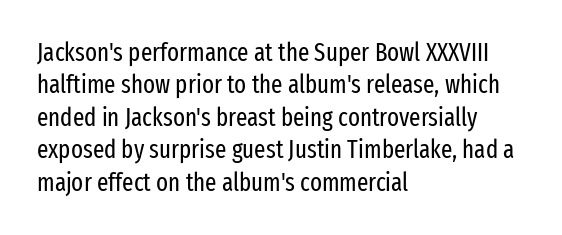
The image shows 25 px text type, upright; set left-aligned, normal line spacing (1.3x), normal letter spacing, not underlined.
